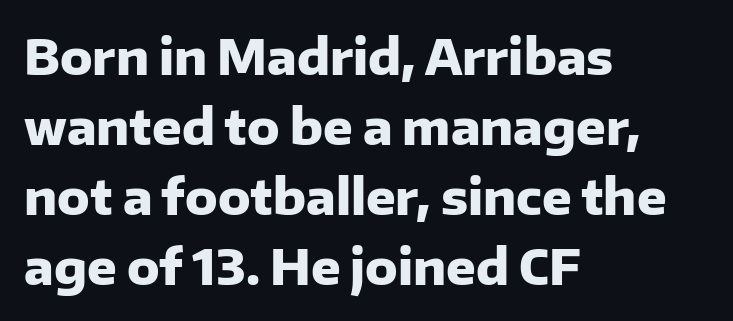
Every stem runs plumb, perpendicular to the baseline. No word sits above an underline. Typographic density is high because the face is bold. One glance says typical: line gaps are just what's usual. The rendering uses natural spacing where letterforms have individual widths.
